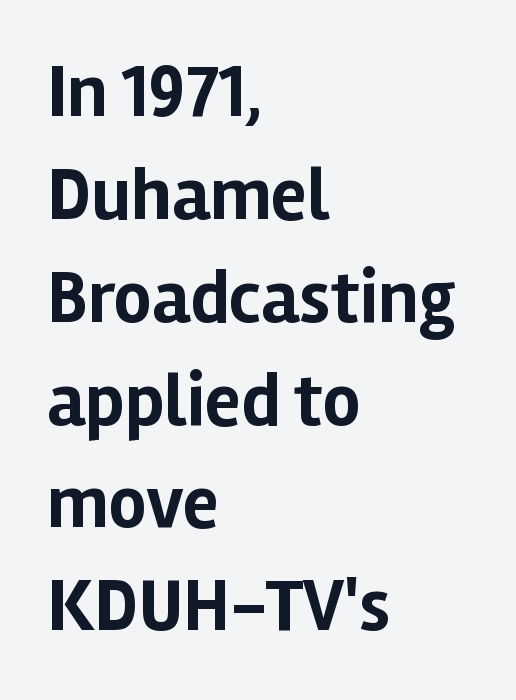
{"serif": "no", "italic": "no", "bold": "yes", "weight": "bold", "width": "normal", "stroke_contrast": "low", "x_height": "medium", "monospaced": "no", "underline": "no", "align": "left", "line_spacing": "normal", "line_spacing_ratio": 1.39, "letter_spacing": "normal", "letter_spacing_em": 0.0, "glyph_px": 74}
